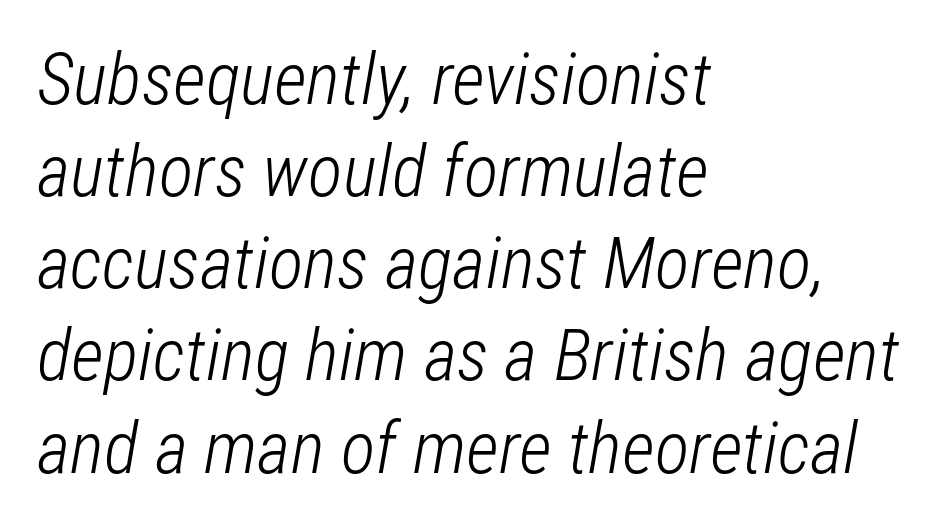
{"italic": "yes", "lean": "right", "slant_degrees": 12, "bold": "no", "weight": "light", "width": "condensed", "stroke_contrast": "low", "x_height": "medium", "monospaced": "no", "underline": "no", "align": "left", "line_spacing": "normal", "line_spacing_ratio": 1.28, "letter_spacing": "normal", "letter_spacing_em": 0.0, "glyph_px": 72}
